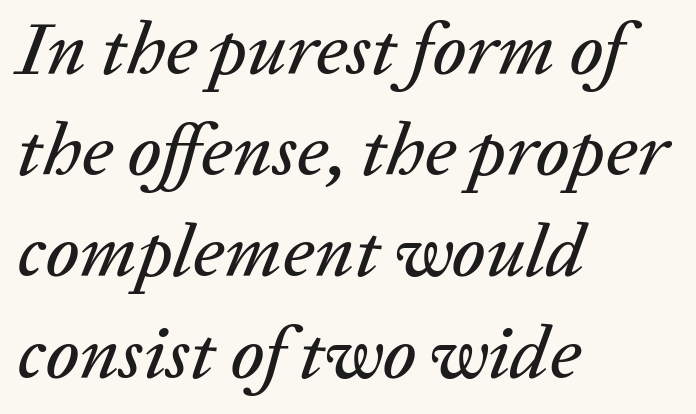
Q: Is the text italic (slanted)? A: Yes, it leans right by about 20 degrees.
Q: Is the text underlined? A: No.
Q: How is the paragraph aligned? A: Left-aligned.
Q: Is the spacing between letters normal or unusually wide? A: Normal.
Q: Is the spacing between lines tight, normal or loose? A: Normal.
Q: Width (condensed, normal, or wide)? A: Normal.
Q: Stroke contrast? A: Low.
Q: x-height? A: Medium.
Q: Monospaced? A: No.
